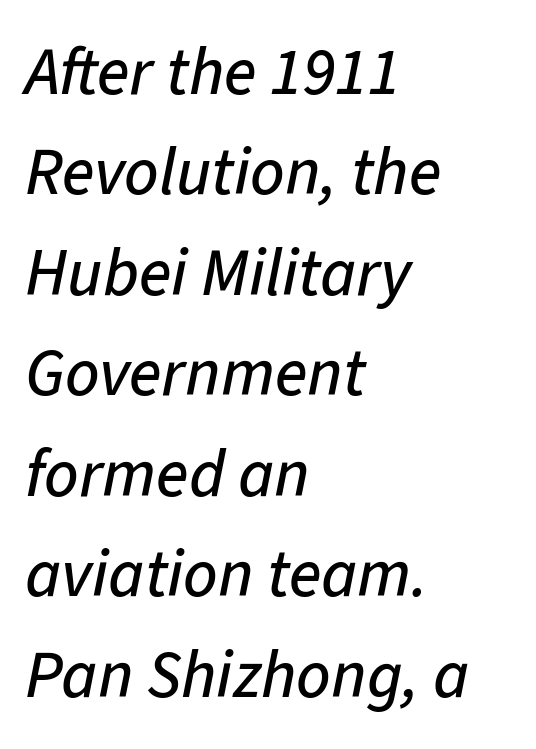
Where is the straight margin? On the left. This sample has the flowing, uneven cadence of proportional lettering. One glance says typical: line gaps are just what's usual. Quick note: underline off. The tracking reads as untouched default to a designer's eye. Every character sits at an angle, as italics do.
